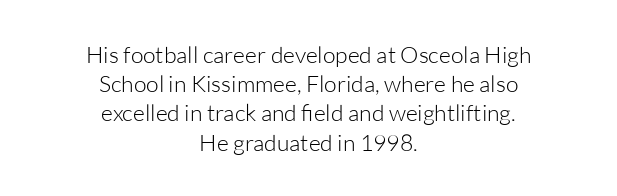
The image shows 23 px text type, upright; set centered, normal line spacing (1.27x), normal letter spacing, not underlined.
